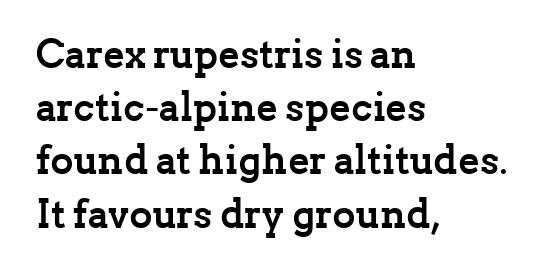
The image shows 40 px semibold serif type, upright; set left-aligned, normal line spacing (1.33x), normal letter spacing, not underlined; low stroke contrast and a medium x-height.
